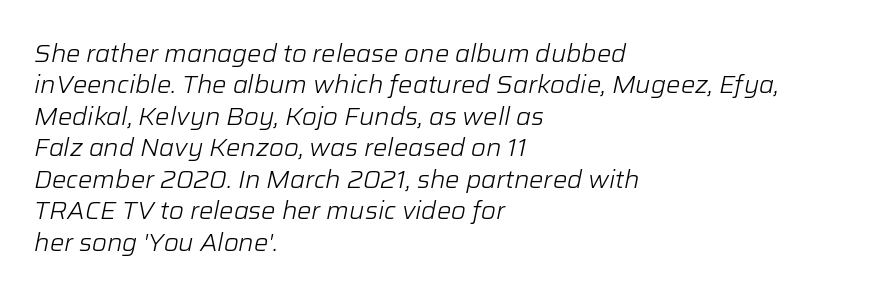
{"italic": "yes", "lean": "right", "slant_degrees": 12, "bold": "no", "underline": "no", "align": "left", "line_spacing": "normal", "line_spacing_ratio": 1.31, "letter_spacing": "normal", "letter_spacing_em": 0.0, "glyph_px": 24}
